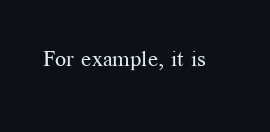
{"italic": "no", "bold": "no", "underline": "no", "letter_spacing": "normal", "letter_spacing_em": 0.0, "glyph_px": 22}
